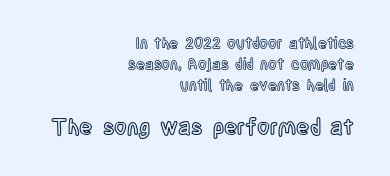
The image shows 22 px text type, upright; set right-aligned, normal line spacing (1.39x), normal letter spacing, not underlined; the second (bottom) block is 1.47x larger.
